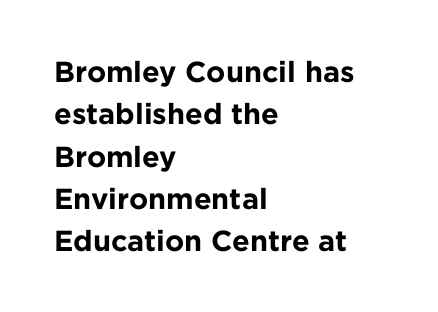
Honestly, the letter spacing is just normal — you wouldn't notice it. When letters stand straight like this, we call the style roman or upright. Unlike a traditional serif, this face leaves its strokes unadorned. The rendering uses natural spacing where letterforms have individual widths.
